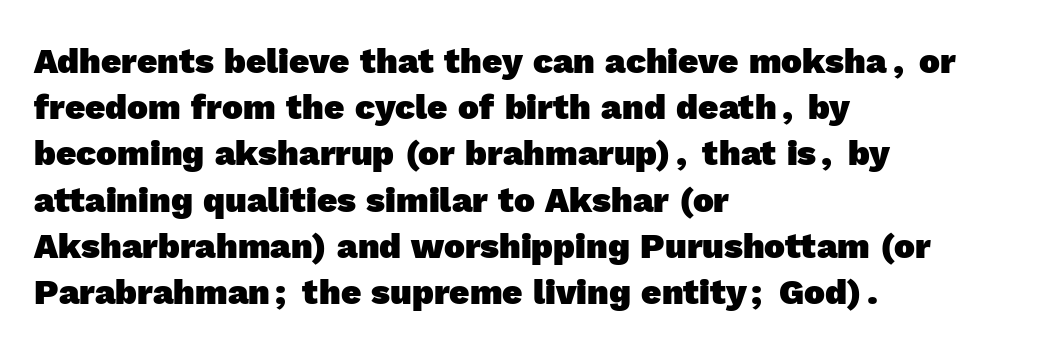
Q: Is the text bold? A: Yes.
Q: Is the typeface a serif or a sans-serif typeface? A: Sans-serif.
Q: Is the text underlined? A: No.
Q: How is the paragraph aligned? A: Left-aligned.
Q: Is the spacing between letters normal or unusually wide? A: Normal.
Q: Is the spacing between lines tight, normal or loose? A: Normal.
Q: Width (condensed, normal, or wide)? A: Normal.
Q: x-height? A: Medium.
Q: Monospaced? A: No.
